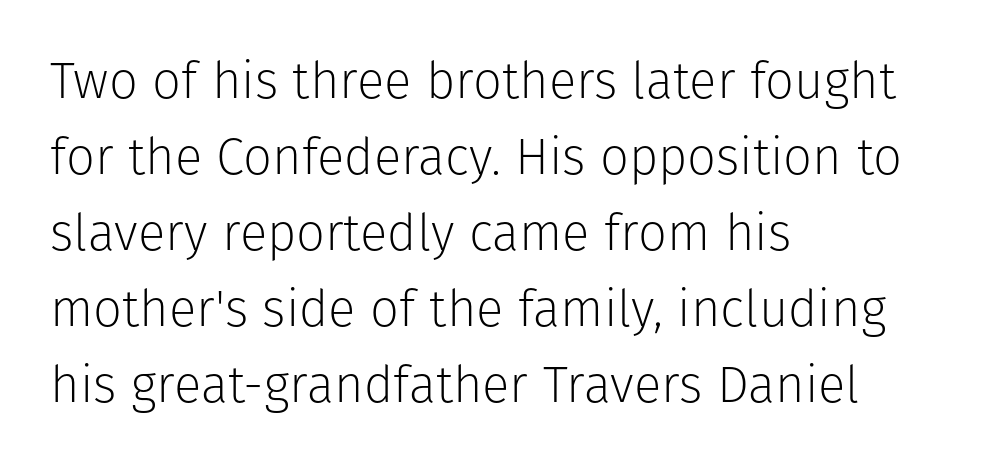
Q: Is the text bold? A: No.
Q: Is the text italic (slanted)? A: No, it is upright.
Q: Is the typeface a serif or a sans-serif typeface? A: Sans-serif.
Q: Is the text underlined? A: No.
Q: How is the paragraph aligned? A: Left-aligned.
Q: Is the spacing between letters normal or unusually wide? A: Normal.
Q: Is the spacing between lines tight, normal or loose? A: Normal.
Q: Width (condensed, normal, or wide)? A: Normal.
Q: Stroke contrast? A: Low.
Q: x-height? A: Medium.
Q: Monospaced? A: No.
